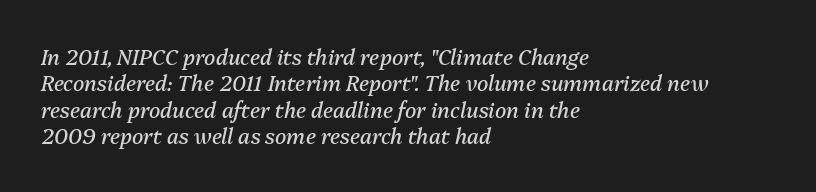
Inter-character spacing is left at the font's built-in metrics. Reading down the block, your eye returns to a fixed left position each line. Any mark beneath the type? The region is blank. Is the stroke heavy? The answer is a plain regular-or-lighter.
